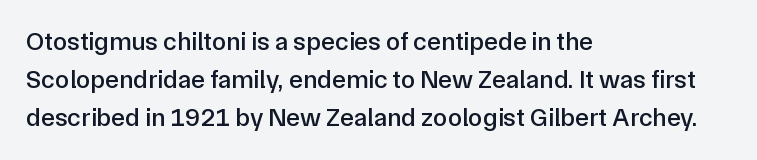
{"italic": "no", "underline": "no", "align": "left", "line_spacing": "normal", "line_spacing_ratio": 1.47, "letter_spacing": "normal", "letter_spacing_em": 0.0, "glyph_px": 26}
